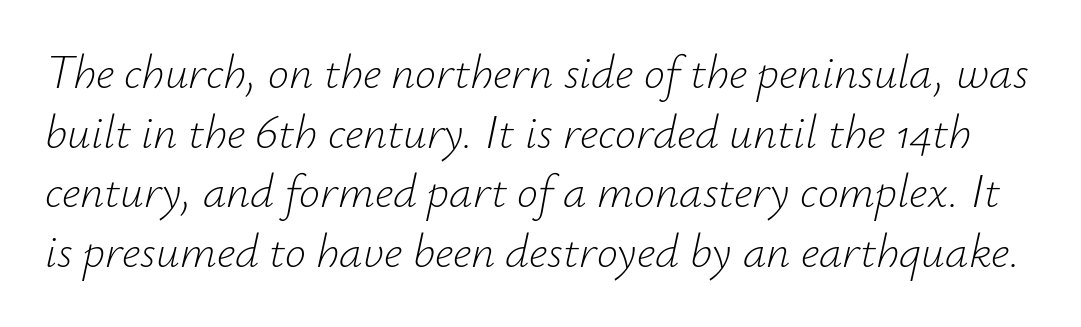
The image shows 47 px light type, italic (leaning right); set normal line spacing (1.27x), normal letter spacing, not underlined; low stroke contrast and a small x-height.
